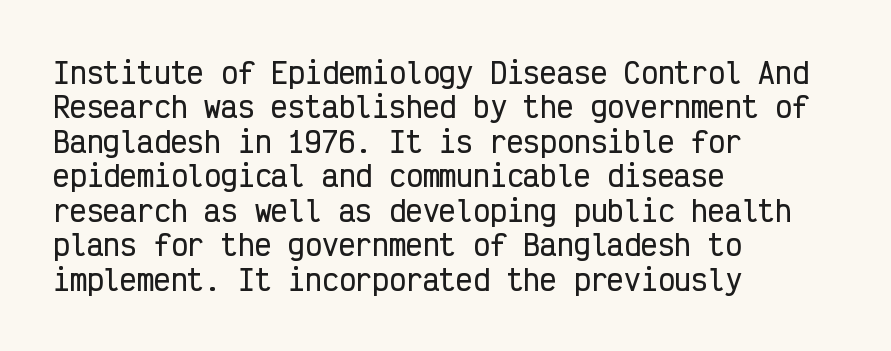
The image shows 28 px condensed sans-serif type, upright, monospaced; set left-aligned, line spacing 1.23x, normal letter spacing, not underlined; low stroke contrast and a medium x-height.
